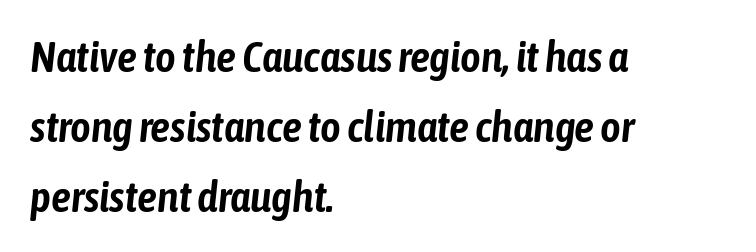
Notice how the passage keeps a crisp vertical edge on the left only. Rule under the text: the space is simply empty. Italic? Definitely — the glyphs are oblique. The passage shown stacks its lines at a standard gap. A typesetter would call this proportional, since set widths differ per character.
